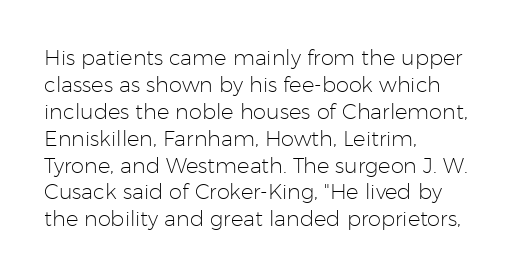
The image shows 21 px text type, upright; set left-aligned, normal line spacing (1.28x), normal letter spacing, not underlined.
